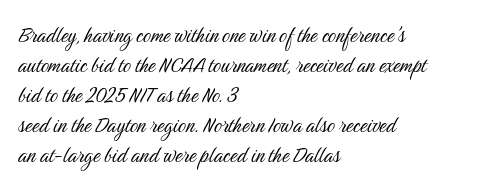
Q: Is the text bold? A: No.
Q: Is the text italic (slanted)? A: Yes.
Q: Is the text underlined? A: No.
Q: How is the paragraph aligned? A: Left-aligned.
Q: Is the spacing between letters normal or unusually wide? A: Normal.
